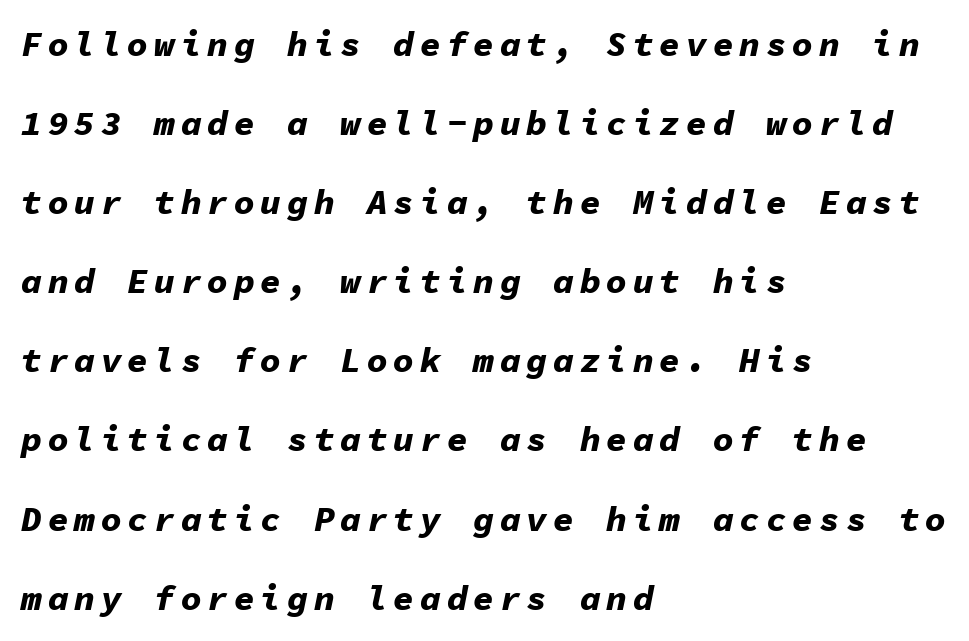
Glance below the letters and you will spot only blank space. The rendering applies a slant to the glyphs. Line spacing here is loose. All the whitespace from short lines collects on the right.
